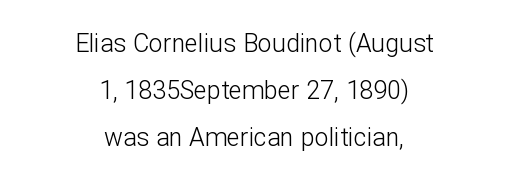
{"italic": "no", "bold": "no", "underline": "no", "align": "center", "line_spacing_ratio": 1.89, "letter_spacing": "normal", "letter_spacing_em": 0.0, "glyph_px": 25}
